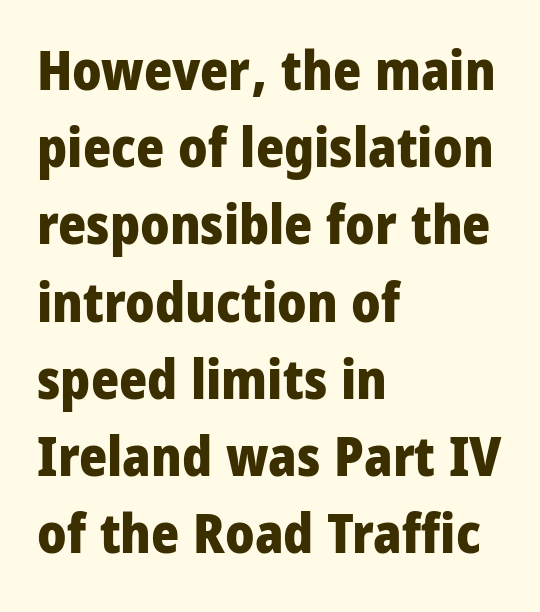
The image shows 54 px heavy, condensed sans-serif type, upright; set left-aligned, normal line spacing (1.43x), normal letter spacing, not underlined; low stroke contrast and a large x-height.
